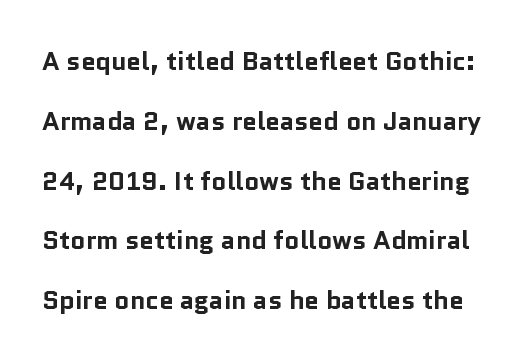
The image shows 26 px bold type, upright; set loose line spacing (2.3x), normal letter spacing, not underlined.
